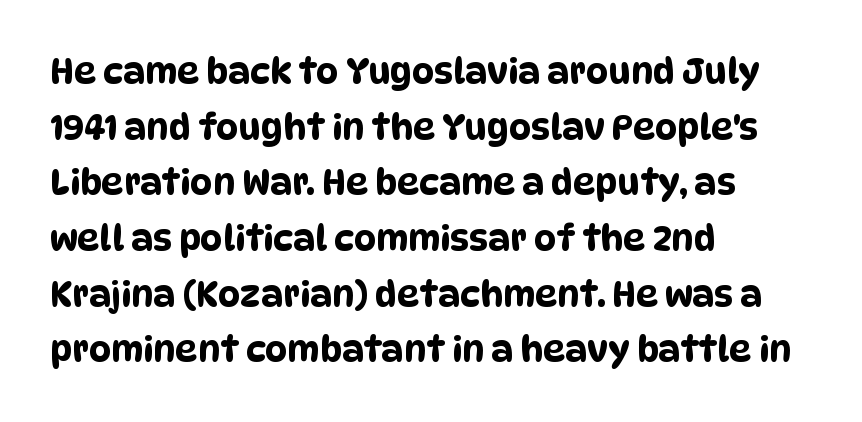
The image shows 35 px condensed sans-serif type; set left-aligned, normal line spacing (1.59x), normal letter spacing, not underlined; low stroke contrast and a large x-height.
